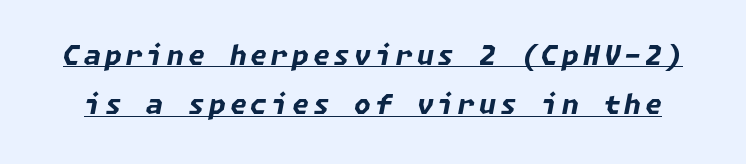
Each line of the rendering has a horizontal stroke beneath the glyphs. Every letter is thick-stroked: bold, no question. When letters slant like this, we call the style italic.
